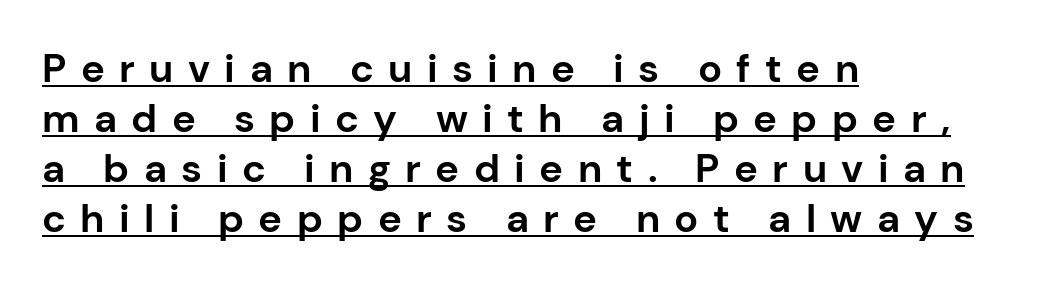
Q: Is the text bold? A: Yes.
Q: Is the text italic (slanted)? A: No, it is upright.
Q: Is the typeface a serif or a sans-serif typeface? A: Sans-serif.
Q: Is the text underlined? A: Yes.
Q: How is the paragraph aligned? A: Left-aligned.
Q: Is the spacing between letters normal or unusually wide? A: Unusually wide.
Q: Is the spacing between lines tight, normal or loose? A: Normal.
Q: Width (condensed, normal, or wide)? A: Normal.
Q: Stroke contrast? A: Low.
Q: x-height? A: Medium.
Q: Monospaced? A: No.
